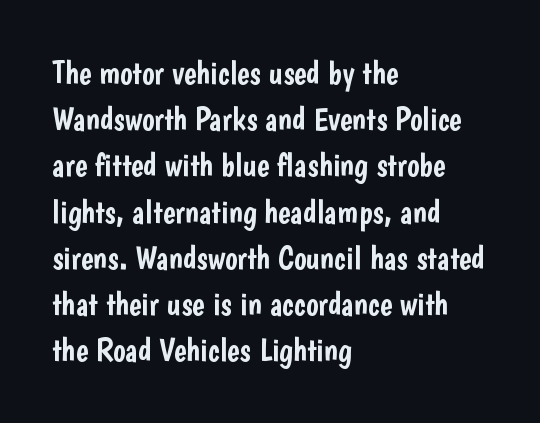
The rows are spaced the way most documents space them. Ascenders rise straight up at ninety degrees. This sample has the flowing, uneven cadence of proportional lettering. In terms of letterspacing, this is plain default setting. The passage is arranged the way most books set body copy — flush left. Look at the bottom of the vertical strokes: they stop flat, with no serifs.
